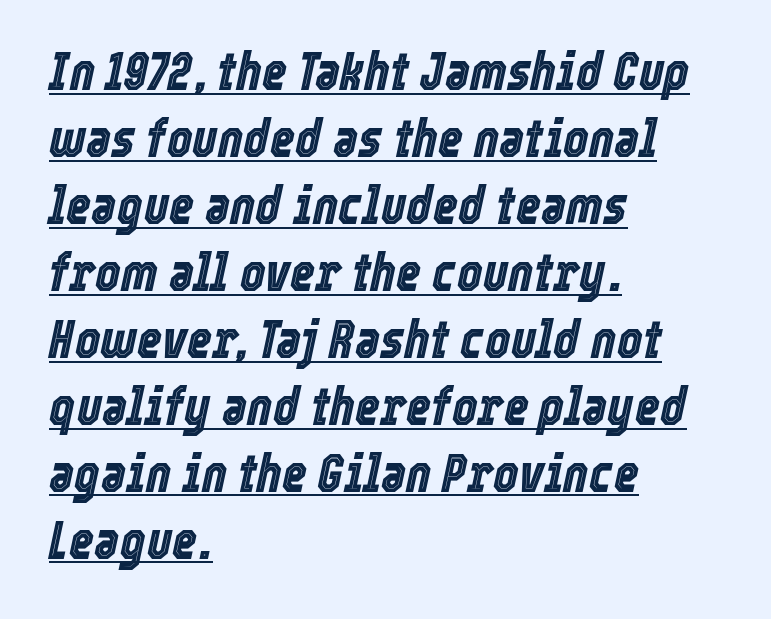
{"italic": "yes", "lean": "right", "slant_degrees": 12, "width": "condensed", "x_height": "medium", "monospaced": "no", "underline": "yes", "align": "left", "line_spacing_ratio": 1.24, "letter_spacing": "normal", "letter_spacing_em": 0.0, "glyph_px": 54}
